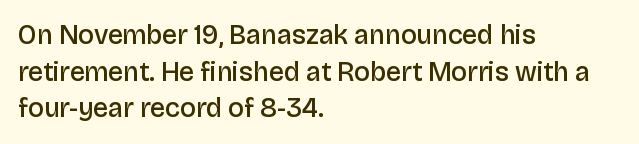
The image shows 27 px text type, upright; set left-aligned, normal line spacing (1.36x), normal letter spacing, not underlined.
